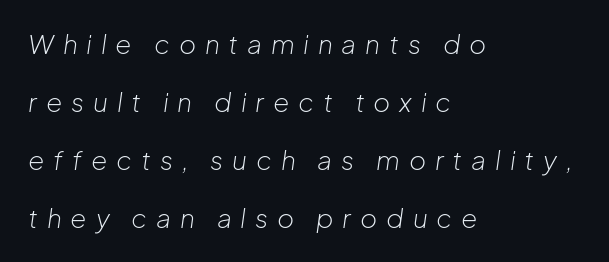
{"italic": "yes", "lean": "right", "slant_degrees": 8, "bold": "no", "underline": "no", "align": "left", "line_spacing": "loose", "line_spacing_ratio": 2.23, "letter_spacing": "wide", "letter_spacing_em": 0.34, "glyph_px": 26}
